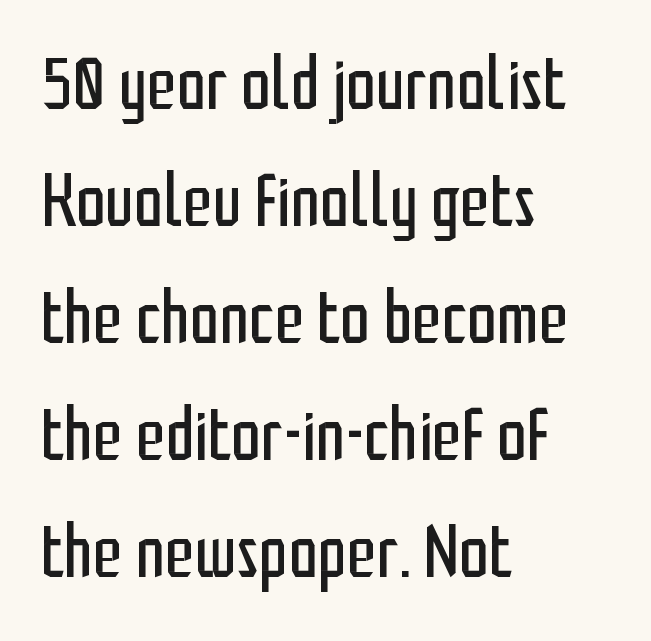
Character widths vary here, with narrow letters taking less room than wide ones. These lines stack with their left ends in a neat column. Posture: upright roman. Letterform terminals end flat and unadorned throughout the passage. Summary of weight: not heavy and not bold. Nothing unusual about the tracking: characters are spaced as the font intends.
